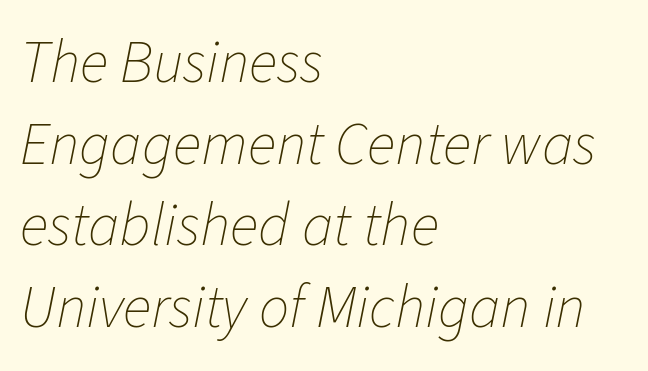
{"italic": "yes", "lean": "right", "slant_degrees": 11, "bold": "no", "weight": "thin", "width": "normal", "stroke_contrast": "low", "x_height": "medium", "monospaced": "no", "underline": "no", "align": "left", "line_spacing": "normal", "line_spacing_ratio": 1.36, "letter_spacing": "normal", "letter_spacing_em": 0.0, "glyph_px": 60}
